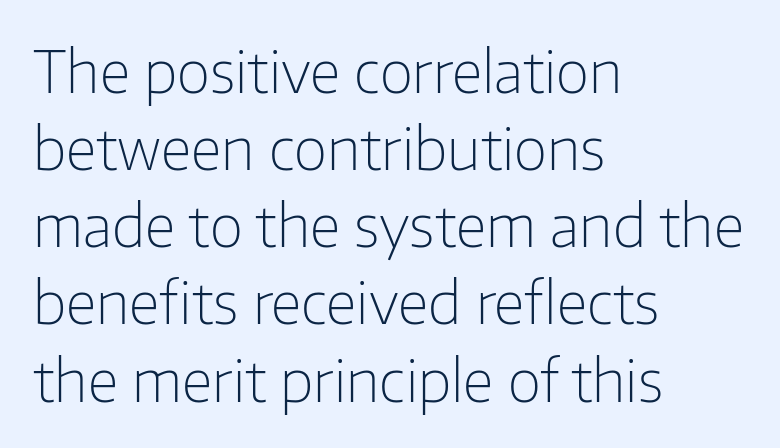
The image shows 58 px light sans-serif type, upright; set left-aligned, normal line spacing (1.33x), normal letter spacing, not underlined; low stroke contrast and a medium x-height.
